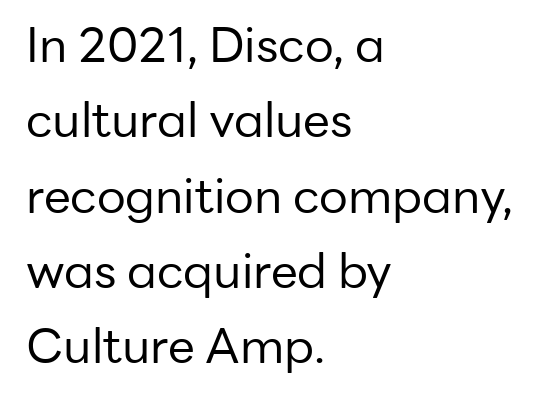
{"serif": "no", "italic": "no", "bold": "no", "weight": "regular", "width": "normal", "stroke_contrast": "low", "x_height": "medium", "monospaced": "no", "underline": "no", "align": "left", "line_spacing": "normal", "line_spacing_ratio": 1.57, "letter_spacing": "normal", "letter_spacing_em": 0.0, "glyph_px": 48}
